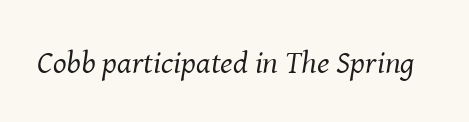
Q: Is the text bold? A: No.
Q: Is the text italic (slanted)? A: Yes, it leans right by about 8 degrees.
Q: Is the typeface a serif or a sans-serif typeface? A: Serif.
Q: Is the text underlined? A: No.
Q: Is the spacing between letters normal or unusually wide? A: Normal.
Q: Width (condensed, normal, or wide)? A: Normal.
Q: Stroke contrast? A: Medium.
Q: x-height? A: Medium.
Q: Monospaced? A: No.
